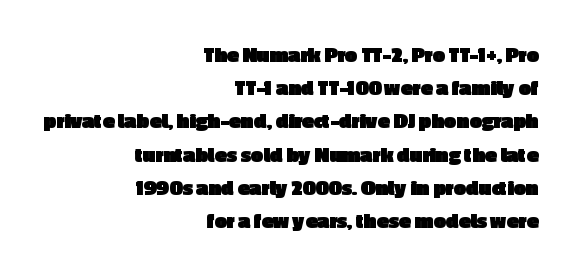
In terms of leading, this rendering sits right in the middle. What stands out about the letter spacing? Nothing — it is the standard amount. The passage shown is emphatically bold. Where is the straight margin? On the right. Anything drawn beneath the words? Only blank space.
